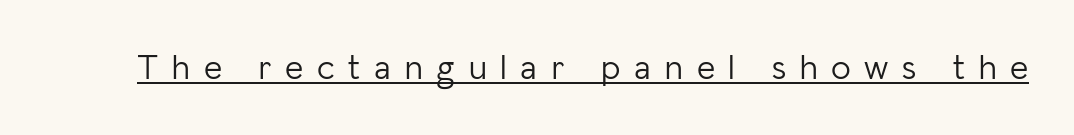
The image shows 35 px light sans-serif type, upright; set unusually wide letter spacing (+0.39 em), underlined; low stroke contrast and a medium x-height.
